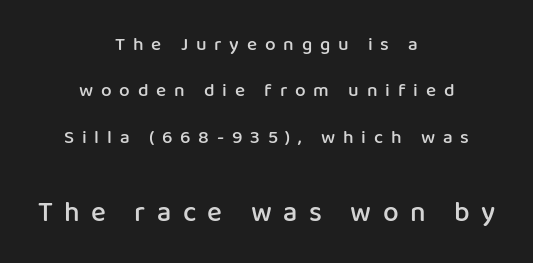
{"serif": "no", "italic": "no", "bold": "semi", "weight": "semibold", "width": "normal", "stroke_contrast": "low", "x_height": "medium", "monospaced": "no", "underline": "no", "align": "center", "line_spacing": "loose", "line_spacing_ratio": 2.44, "letter_spacing": "wide", "letter_spacing_em": 0.41, "larger_block": "second", "size_ratio": 1.47, "glyph_px": 28}
